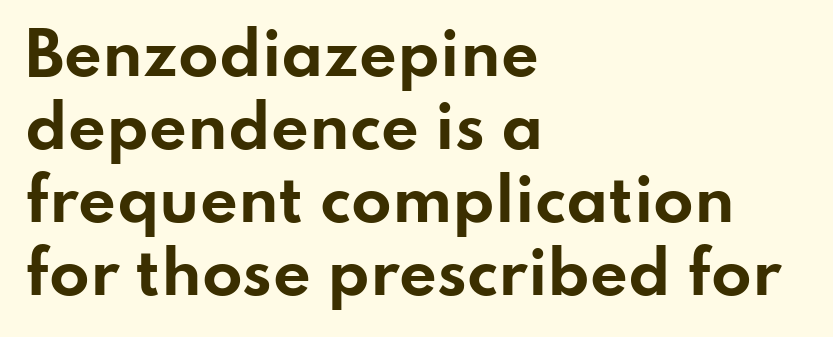
The image shows 59 px bold, wide sans-serif type, upright; set left-aligned, line spacing 1.24x, normal letter spacing, not underlined; low stroke contrast and a small x-height.
